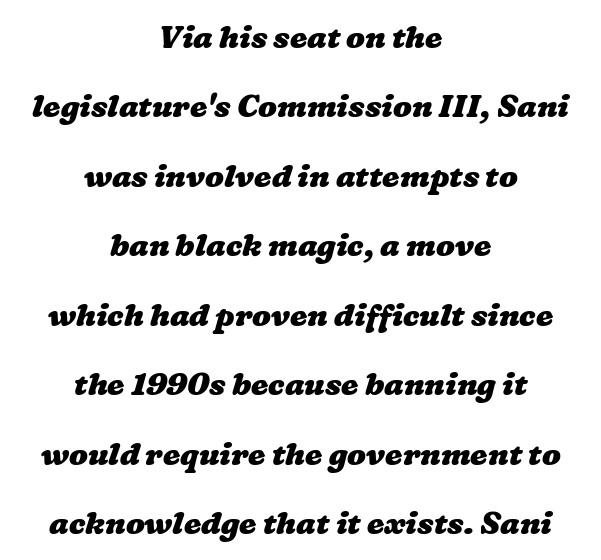
{"bold": "yes", "weight": "heavy", "width": "wide", "stroke_contrast": "low", "x_height": "medium", "monospaced": "no", "underline": "no", "align": "center", "line_spacing": "loose", "line_spacing_ratio": 2.24, "letter_spacing": "normal", "letter_spacing_em": 0.0, "glyph_px": 31}
